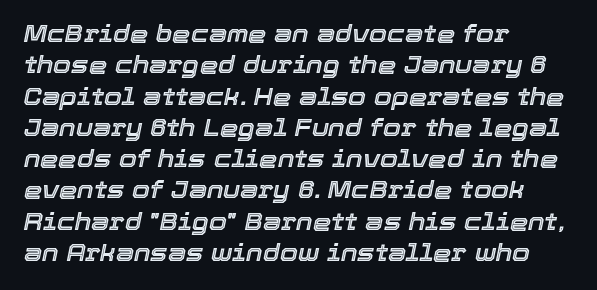
Q: Is the text italic (slanted)? A: Yes, it leans right by about 12 degrees.
Q: Is the text underlined? A: No.
Q: How is the paragraph aligned? A: Left-aligned.
Q: Is the spacing between letters normal or unusually wide? A: Normal.
Q: Is the spacing between lines tight, normal or loose? A: Normal.
